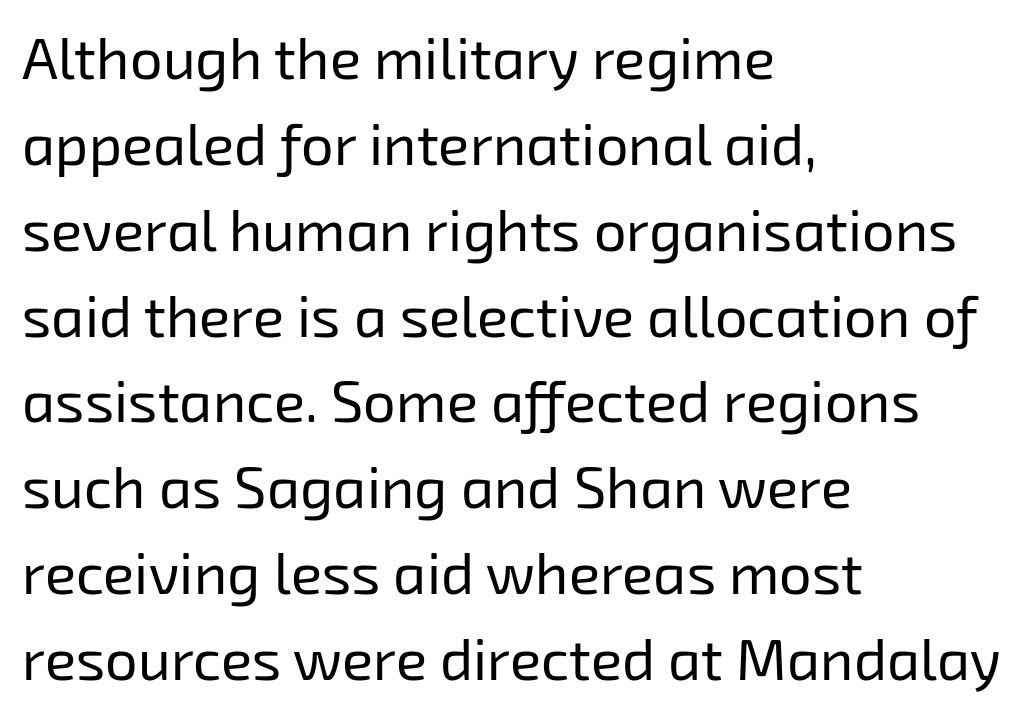
Do the characters align in a grid? No, the font is proportional. The characters display no serif detailing; their extremities are plain. The space beneath each line is pristine and unruled. Is the block centered? No — it sits flush against the left margin. Between one letter and the next there's only the usual sliver of space.
